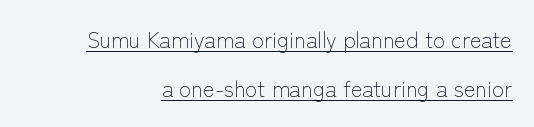
The image shows 22 px text type, upright; set loose line spacing (2.24x), normal letter spacing, underlined.
